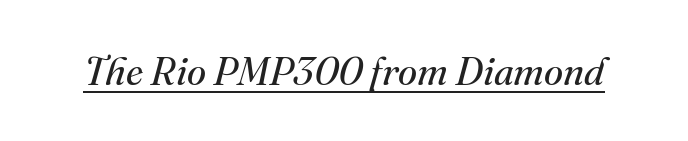
Q: Is the text bold? A: No.
Q: Is the text italic (slanted)? A: Yes, it leans right by about 16 degrees.
Q: Is the typeface a serif or a sans-serif typeface? A: Serif.
Q: Is the text underlined? A: Yes.
Q: Is the spacing between letters normal or unusually wide? A: Normal.
Q: Width (condensed, normal, or wide)? A: Normal.
Q: Stroke contrast? A: Medium.
Q: x-height? A: Small.
Q: Monospaced? A: No.
